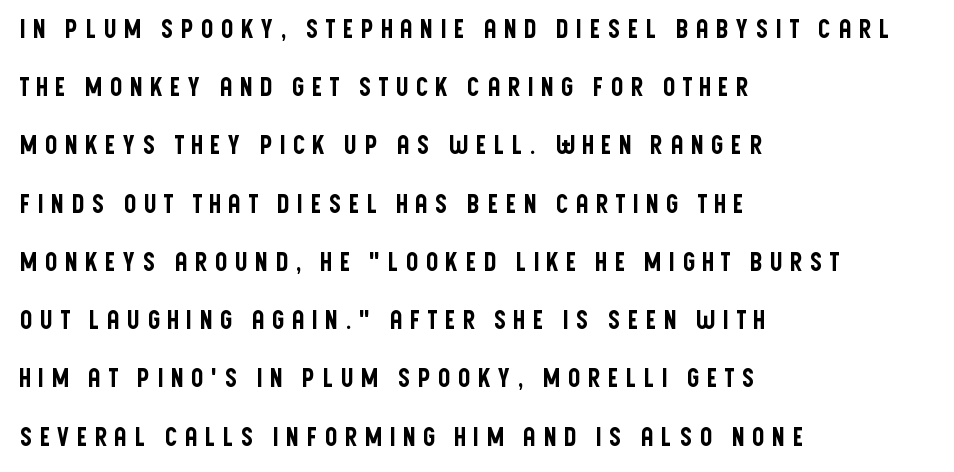
{"italic": "no", "underline": "no", "align": "left", "line_spacing": "loose", "line_spacing_ratio": 2.33, "letter_spacing": "wide", "letter_spacing_em": 0.27, "glyph_px": 25}
